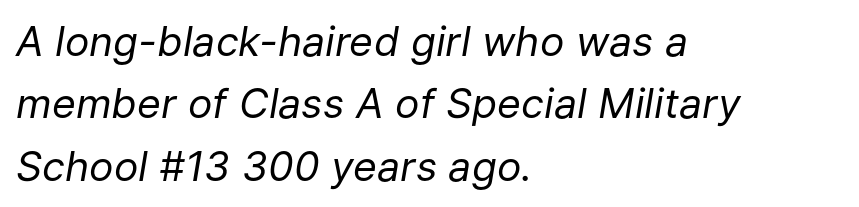
The image shows 41 px regular-weight type, italic (leaning right); set left-aligned, normal line spacing (1.52x), normal letter spacing, not underlined; low stroke contrast and a medium x-height.
